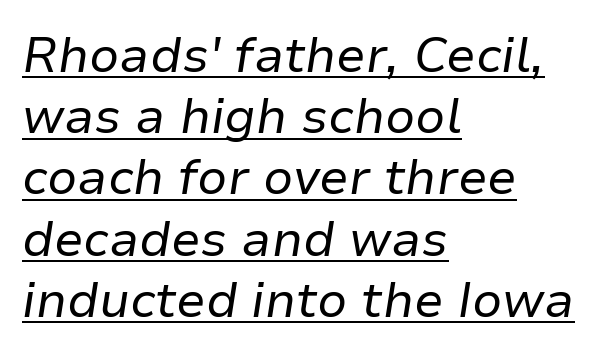
The image shows 49 px regular-weight type, italic (leaning right); set left-aligned, normal line spacing (1.25x), normal letter spacing, underlined; low stroke contrast and a medium x-height.
